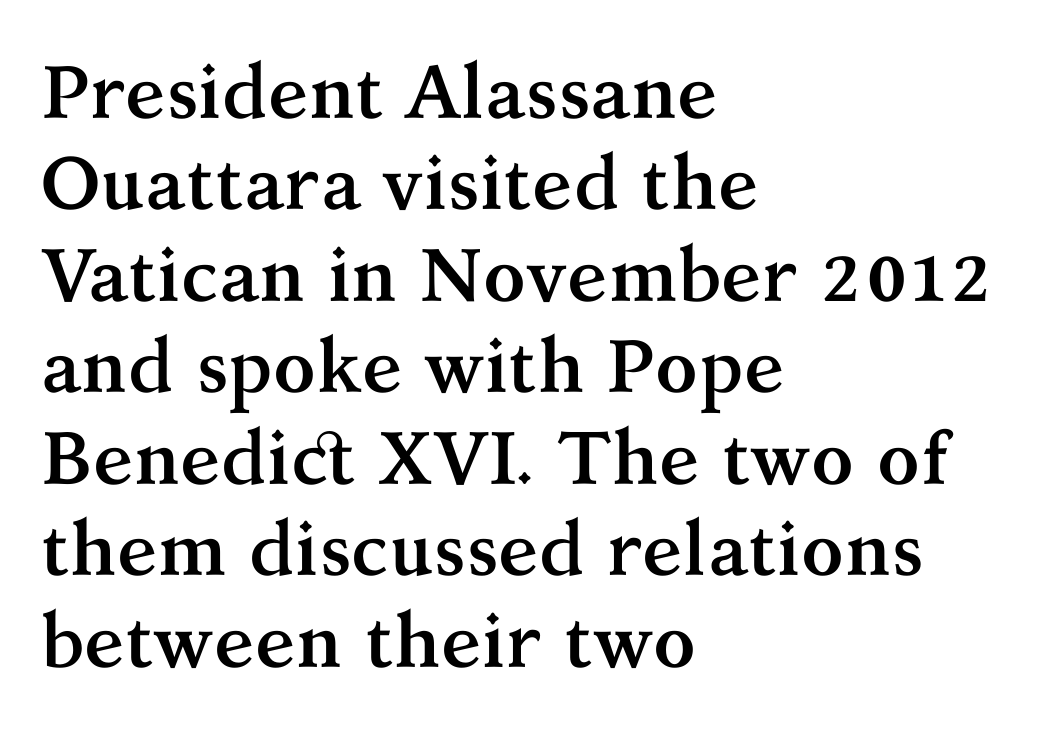
The image shows 75 px semibold serif type, upright; set left-aligned, line spacing 1.22x, normal letter spacing, not underlined; medium stroke contrast and a medium x-height.
